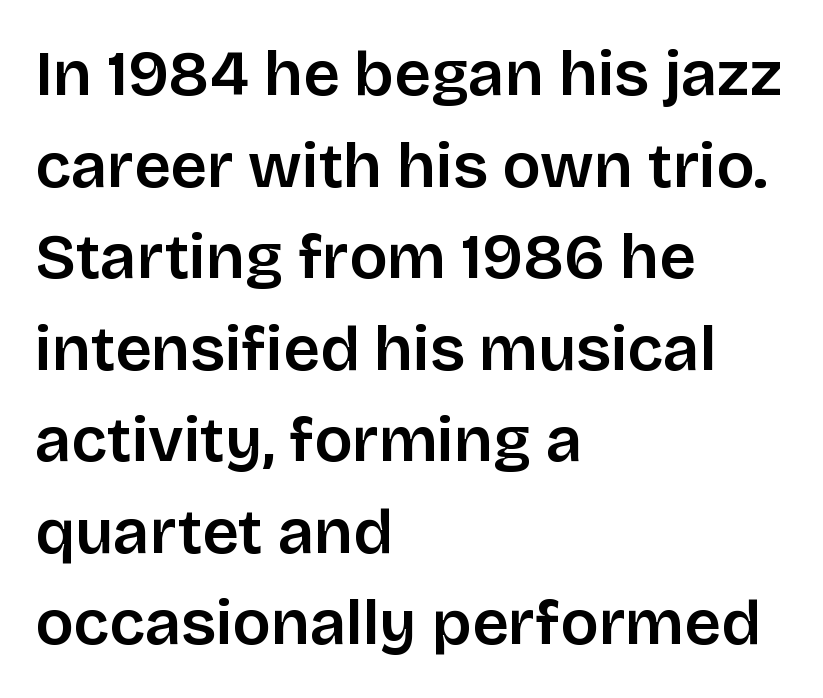
The gap between lines stays unmarked. This sample uses plain, unmodified letter spacing. The rendering uses a moderate line-height, typical for paragraphs. The type family on display is of the sans-serif kind. Typeset ragged right — the left edge is the straight one.
